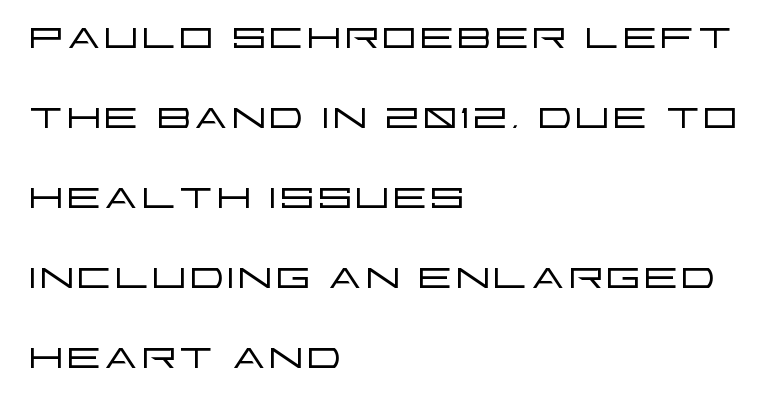
The image shows 56 px light, wide sans-serif type, upright; set left-aligned, normal line spacing (1.43x), normal letter spacing, not underlined; low stroke contrast and a large x-height.
